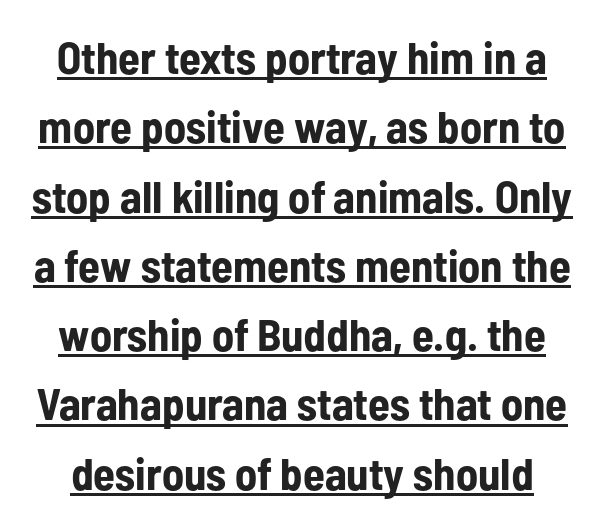
Q: Is the text bold? A: Yes.
Q: Is the text italic (slanted)? A: No, it is upright.
Q: Is the typeface a serif or a sans-serif typeface? A: Sans-serif.
Q: Is the text underlined? A: Yes.
Q: Is the spacing between letters normal or unusually wide? A: Normal.
Q: Is the spacing between lines tight, normal or loose? A: Normal.
Q: Width (condensed, normal, or wide)? A: Condensed.
Q: Stroke contrast? A: Low.
Q: x-height? A: Medium.
Q: Monospaced? A: No.
